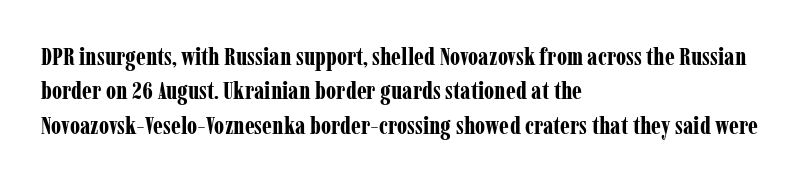
Q: Is the text bold? A: Yes.
Q: Is the text italic (slanted)? A: No, it is upright.
Q: Is the text underlined? A: No.
Q: How is the paragraph aligned? A: Left-aligned.
Q: Is the spacing between letters normal or unusually wide? A: Normal.
Q: Is the spacing between lines tight, normal or loose? A: Normal.
